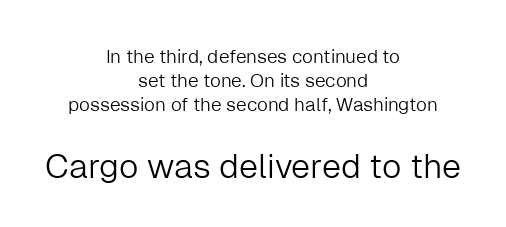
Q: Is the text bold? A: No.
Q: Is the text italic (slanted)? A: No, it is upright.
Q: Is the typeface a serif or a sans-serif typeface? A: Sans-serif.
Q: Is the text underlined? A: No.
Q: How is the paragraph aligned? A: Centered.
Q: Is the spacing between letters normal or unusually wide? A: Normal.
Q: Is the spacing between lines tight, normal or loose? A: Normal.
Q: Which block of text is set in a larger size, the first (top) or the second (bottom)? A: The second (bottom) one.
Q: Width (condensed, normal, or wide)? A: Normal.
Q: Stroke contrast? A: Low.
Q: x-height? A: Medium.
Q: Monospaced? A: No.
